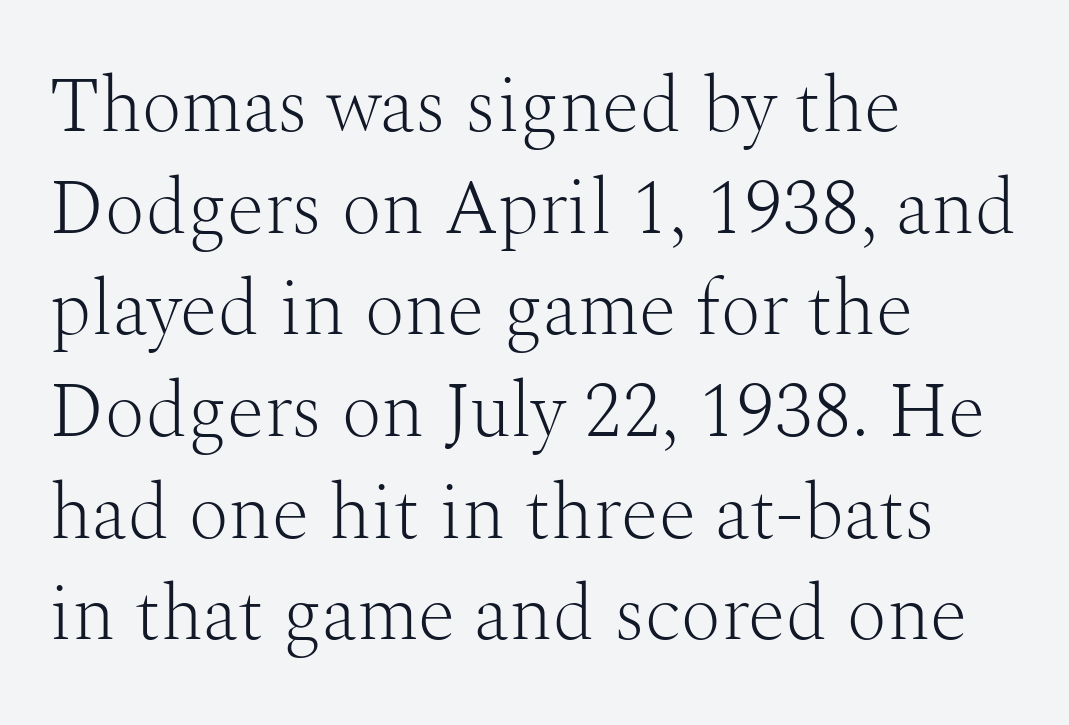
Default kerning and tracking; the words read as compact shapes. The typesetting does not lean heavy: it is not bold. Summary of vertical rhythm: regular, with standard interline spacing. When letters stand straight like this, we call the style roman or upright.
